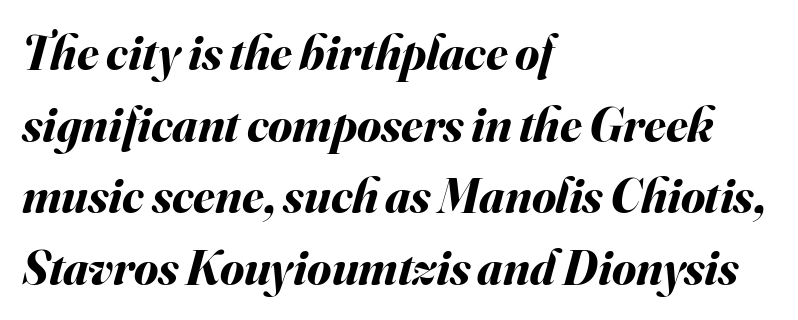
Q: Is the text bold? A: Yes.
Q: Is the text italic (slanted)? A: Yes, it leans right by about 16 degrees.
Q: Is the text underlined? A: No.
Q: How is the paragraph aligned? A: Left-aligned.
Q: Is the spacing between letters normal or unusually wide? A: Normal.
Q: Is the spacing between lines tight, normal or loose? A: Normal.
Q: Width (condensed, normal, or wide)? A: Normal.
Q: Stroke contrast? A: Medium.
Q: x-height? A: Small.
Q: Monospaced? A: No.
